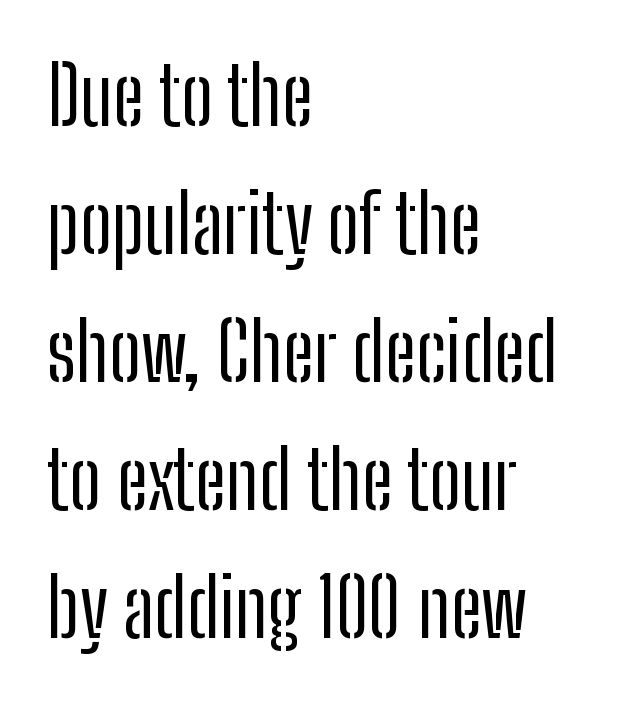
{"serif": "no", "italic": "no", "bold": "no", "weight": "regular", "width": "condensed", "stroke_contrast": "low", "x_height": "medium", "monospaced": "no", "underline": "no", "align": "left", "line_spacing": "normal", "line_spacing_ratio": 1.6, "letter_spacing": "normal", "letter_spacing_em": 0.0, "glyph_px": 80}
